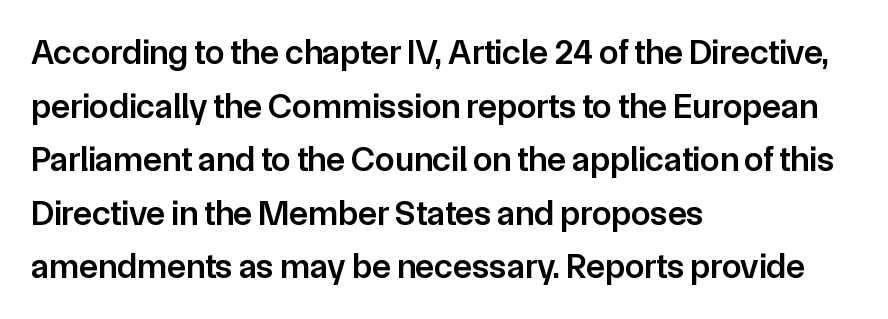
Q: Is the text bold? A: Semi-bold.
Q: Is the text italic (slanted)? A: No, it is upright.
Q: Is the typeface a serif or a sans-serif typeface? A: Sans-serif.
Q: Is the text underlined? A: No.
Q: How is the paragraph aligned? A: Left-aligned.
Q: Is the spacing between letters normal or unusually wide? A: Normal.
Q: Is the spacing between lines tight, normal or loose? A: Normal.
Q: Width (condensed, normal, or wide)? A: Normal.
Q: Stroke contrast? A: Low.
Q: x-height? A: Medium.
Q: Monospaced? A: No.
